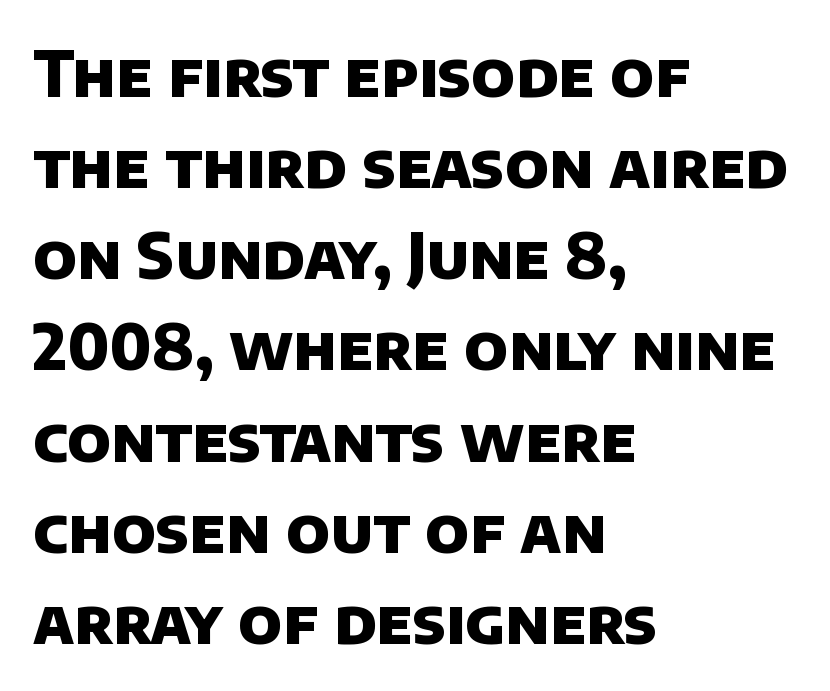
Q: Is the text bold? A: Yes.
Q: Is the typeface a serif or a sans-serif typeface? A: Sans-serif.
Q: Is the text underlined? A: No.
Q: How is the paragraph aligned? A: Left-aligned.
Q: Is the spacing between letters normal or unusually wide? A: Normal.
Q: Is the spacing between lines tight, normal or loose? A: Normal.
Q: Width (condensed, normal, or wide)? A: Normal.
Q: Stroke contrast? A: Low.
Q: x-height? A: Large.
Q: Monospaced? A: No.
